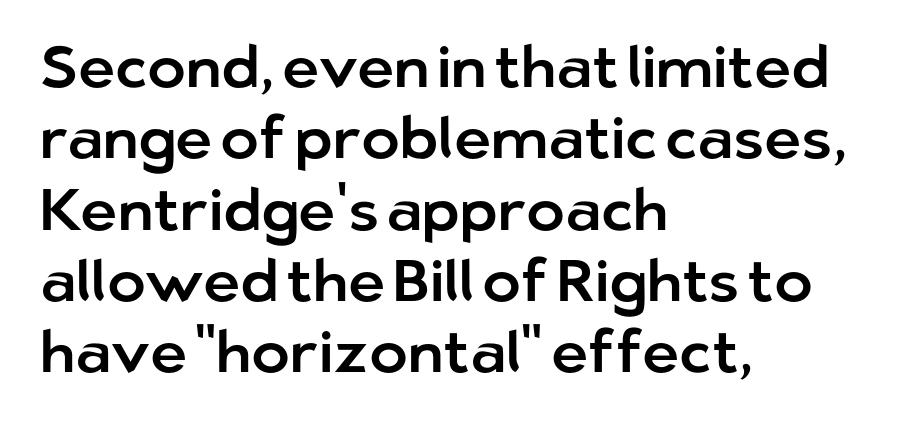
{"serif": "no", "italic": "no", "width": "normal", "stroke_contrast": "low", "x_height": "medium", "monospaced": "no", "underline": "no", "align": "left", "line_spacing_ratio": 1.23, "letter_spacing": "normal", "letter_spacing_em": 0.0, "glyph_px": 58}
